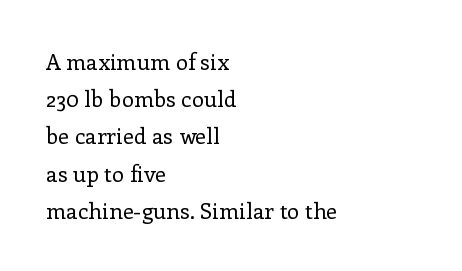
Q: Is the text bold? A: No.
Q: Is the text italic (slanted)? A: No, it is upright.
Q: Is the text underlined? A: No.
Q: How is the paragraph aligned? A: Left-aligned.
Q: Is the spacing between letters normal or unusually wide? A: Normal.
Q: Is the spacing between lines tight, normal or loose? A: Normal.
